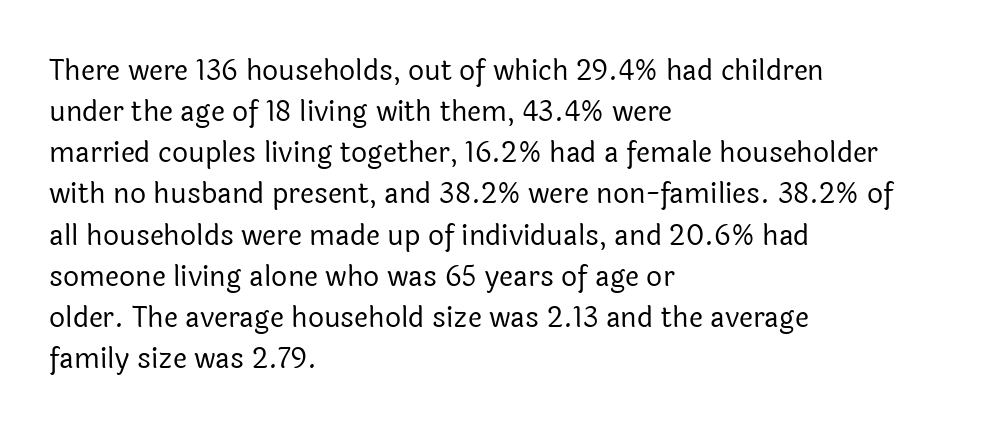
{"serif": "no", "italic": "no", "bold": "no", "weight": "regular", "width": "normal", "x_height": "medium", "monospaced": "no", "underline": "no", "align": "left", "line_spacing": "normal", "line_spacing_ratio": 1.47, "letter_spacing": "normal", "letter_spacing_em": 0.0, "glyph_px": 28}
